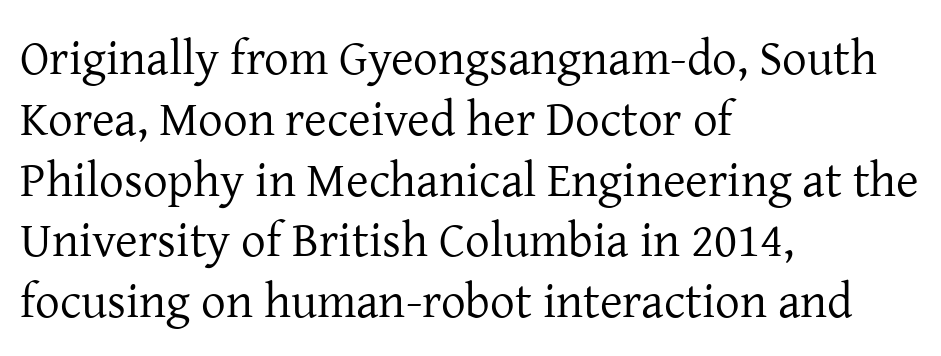
{"serif": "yes", "italic": "no", "bold": "no", "weight": "regular", "width": "normal", "stroke_contrast": "low", "x_height": "medium", "monospaced": "no", "underline": "no", "align": "left", "line_spacing_ratio": 1.24, "letter_spacing": "normal", "letter_spacing_em": 0.0, "glyph_px": 49}
